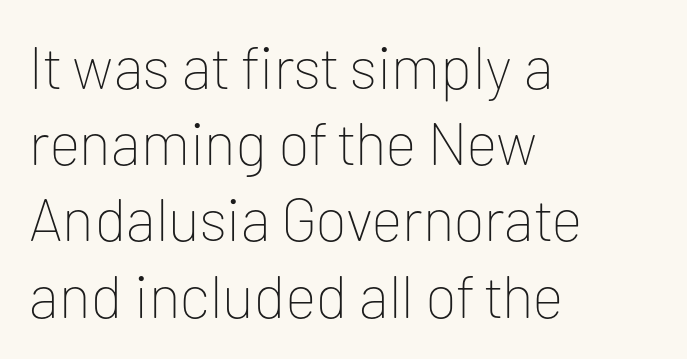
Note the varied advance widths — an 'i' is clearly narrower than an 'm'. Words float on clear page, feet unadorned. Visually the block forms a straight wall on the left and a jagged coastline on the right. Font category for this specimen: sans-serif. Bold? No — there's no thickening of the strokes. Is the letter spacing exaggerated? No — it looks like the ordinary default.
